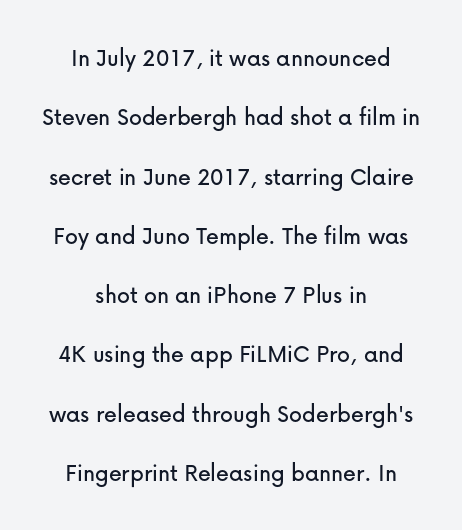
Q: Is the text italic (slanted)? A: No, it is upright.
Q: Is the text underlined? A: No.
Q: How is the paragraph aligned? A: Centered.
Q: Is the spacing between letters normal or unusually wide? A: Normal.
Q: Is the spacing between lines tight, normal or loose? A: Loose.
